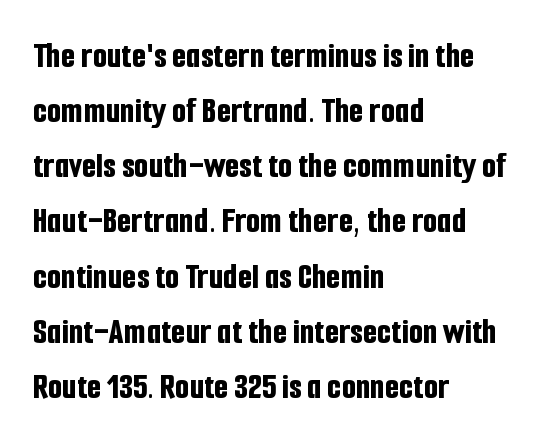
The image shows 37 px bold, condensed sans-serif type, upright; set left-aligned, normal line spacing (1.49x), normal letter spacing, not underlined; low stroke contrast and a medium x-height.
